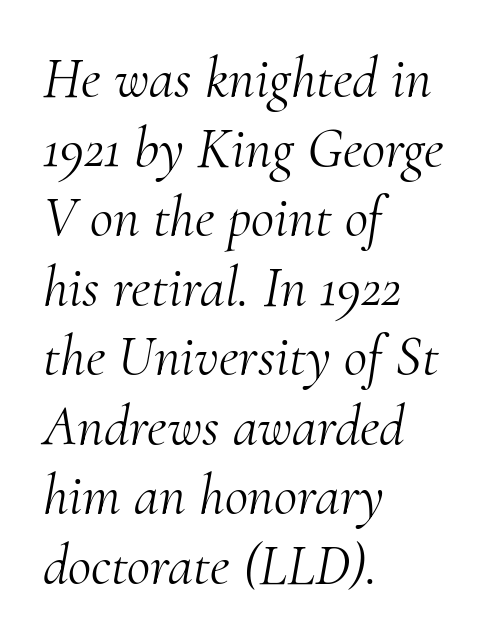
Type without underlining. This sample uses an oblique cut, with every glyph tilted off the vertical. The face used here is proportionally spaced, like ordinary book or web type. This is not heavy type; no bold has been used.
